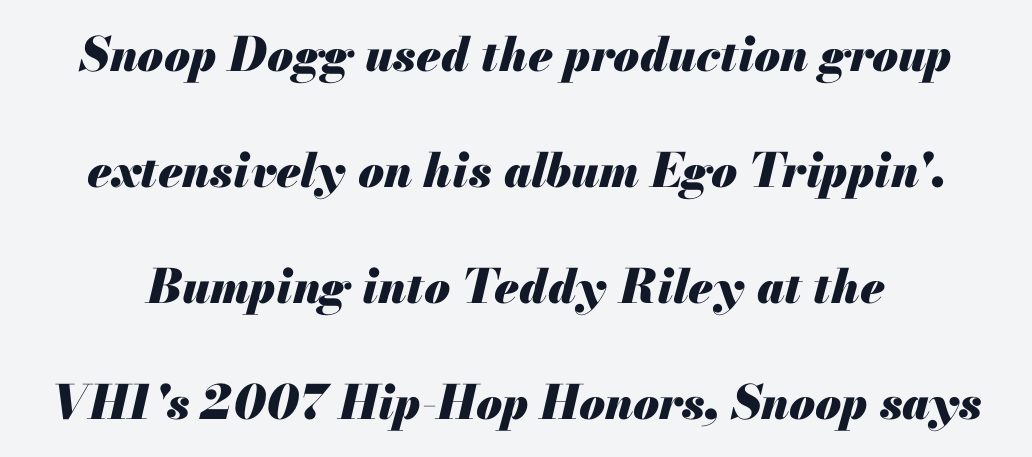
Q: Is the text bold? A: Yes.
Q: Is the text italic (slanted)? A: Yes, it leans right by about 13 degrees.
Q: Is the text underlined? A: No.
Q: Is the spacing between letters normal or unusually wide? A: Normal.
Q: Is the spacing between lines tight, normal or loose? A: Loose.
Q: Width (condensed, normal, or wide)? A: Normal.
Q: Stroke contrast? A: Medium.
Q: x-height? A: Small.
Q: Monospaced? A: No.
